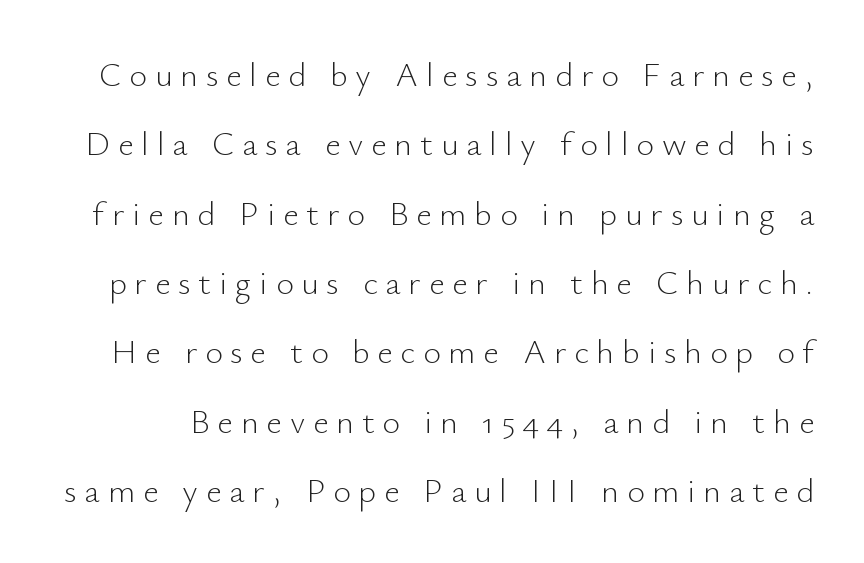
The image shows 34 px light sans-serif type, upright; set loose line spacing (2.04x), unusually wide letter spacing (+0.23 em), not underlined; low stroke contrast and a small x-height.
